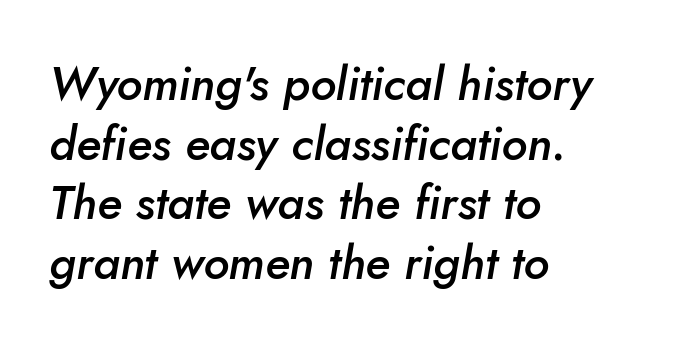
These words are printed semibold, heavier than regular yet not bold. The typesetter chose a ragged-right arrangement here. Italic? Definitely — the glyphs are oblique. If you measured baseline to baseline, you'd find a middling distance. The letters advance in unequal steps, a hallmark of proportional type. Is the letter spacing exaggerated? No — it looks like the ordinary default.
